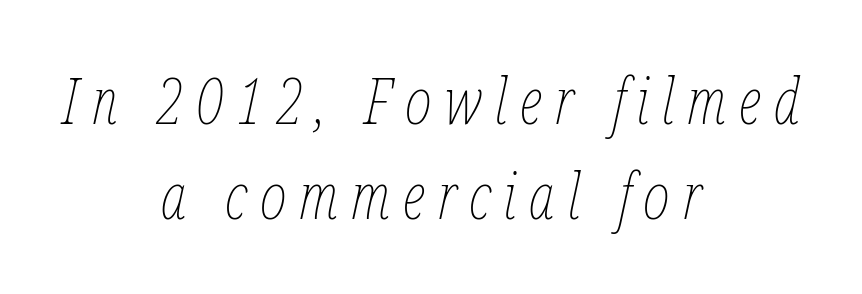
The image shows 64 px thin, condensed type, italic (leaning right); set centered, normal line spacing (1.49x), unusually wide letter spacing (+0.2 em), not underlined; low stroke contrast and a medium x-height.
